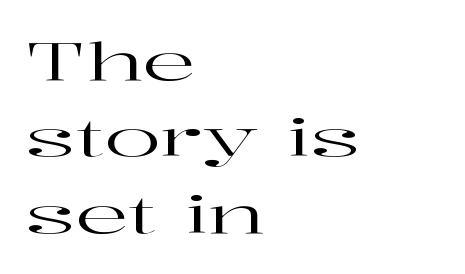
{"serif": "yes", "italic": "no", "width": "wide", "stroke_contrast": "high", "x_height": "medium", "monospaced": "no", "underline": "no", "align": "left", "line_spacing": "normal", "line_spacing_ratio": 1.47, "letter_spacing": "normal", "letter_spacing_em": 0.0, "glyph_px": 52}
